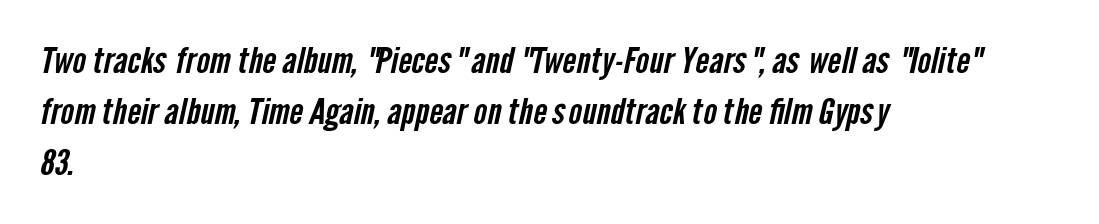
Q: Is the typeface a serif or a sans-serif typeface? A: Sans-serif.
Q: Is the text underlined? A: No.
Q: How is the paragraph aligned? A: Left-aligned.
Q: Is the spacing between letters normal or unusually wide? A: Normal.
Q: Is the spacing between lines tight, normal or loose? A: Normal.
Q: Width (condensed, normal, or wide)? A: Condensed.
Q: Stroke contrast? A: Low.
Q: x-height? A: Medium.
Q: Monospaced? A: No.
